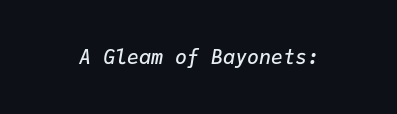
Q: Is the text bold? A: Semi-bold.
Q: Is the text italic (slanted)? A: Yes, it leans right by about 9 degrees.
Q: Is the text underlined? A: No.
Q: Is the spacing between letters normal or unusually wide? A: Normal.
